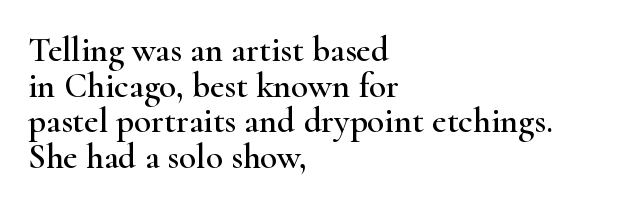
{"serif": "yes", "italic": "no", "width": "wide", "stroke_contrast": "high", "x_height": "small", "monospaced": "no", "underline": "no", "align": "left", "line_spacing": "tight", "line_spacing_ratio": 1.02, "letter_spacing": "normal", "letter_spacing_em": 0.0, "glyph_px": 35}
